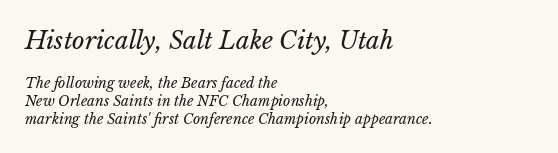
Is the type slanted? Yes — the strokes lean at a clear angle. How are the letters spaced? Ordinarily, with no added tracking. Visually the block forms a straight wall on the left and a jagged coastline on the right. The strokes are not fattened; the text isn't bold. In this sample the first text group is rendered at the bigger scale. If you measured baseline to baseline, you'd find a middling distance.
